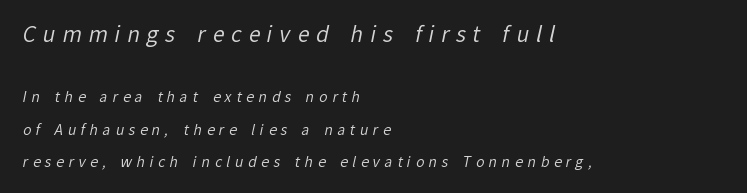
Students, observe: this is what heavily led, spacious text looks like. The face looks like a standard text weight, possibly lighter. The line texture is sparse and dotted thanks to wide tracking. Large over small — that's the arrangement of the two blocks here. Letters rest on an invisible, unmarked baseline. Leftover space on each line is placed entirely after the last word.
